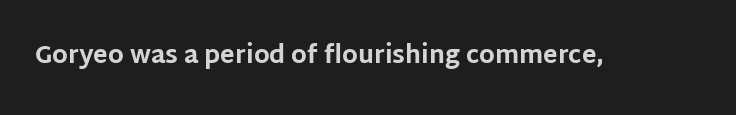
{"italic": "no", "bold": "yes", "underline": "no", "letter_spacing": "normal", "letter_spacing_em": 0.0, "glyph_px": 24}
